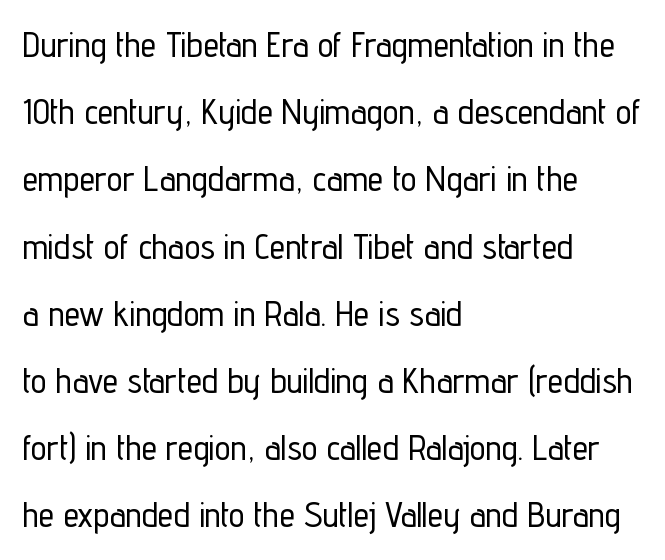
The image shows 35 px condensed sans-serif type, upright; set left-aligned, loose line spacing (1.92x), normal letter spacing, not underlined; low stroke contrast and a medium x-height.
